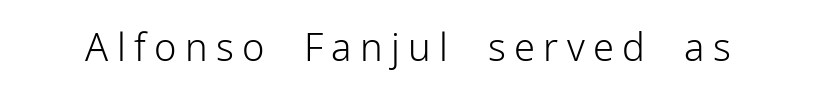
The image shows 38 px light sans-serif type, upright; set unusually wide letter spacing (+0.22 em), not underlined; low stroke contrast and a medium x-height.
